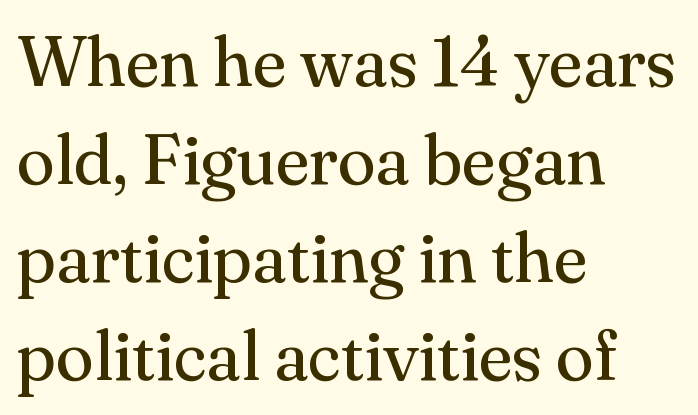
The image shows 70 px regular-weight serif type, upright; set left-aligned, normal line spacing (1.4x), normal letter spacing, not underlined; medium stroke contrast and a small x-height.
